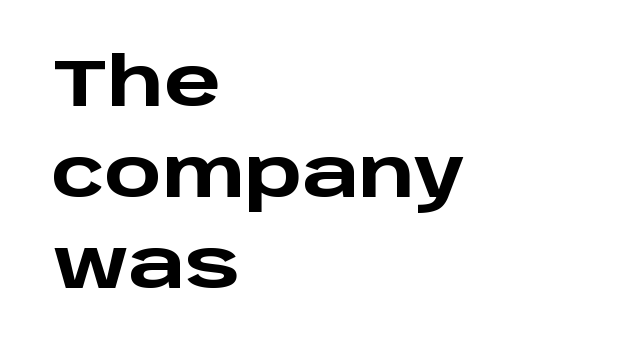
A typesetter would call this leading conventional body-copy spacing. Nobody touched the tracking dial on this one. Weight check: bold — yes, fully. Check under the words: just untouched page. Does the lettering tilt? It doesn't — this is upright.
